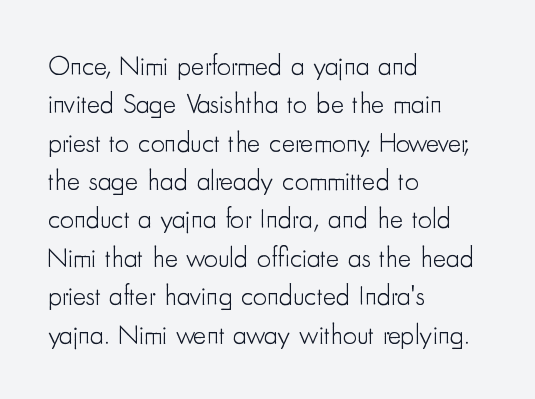
The image shows 28 px light, condensed sans-serif type, upright; set left-aligned, normal line spacing (1.37x), normal letter spacing, not underlined; low stroke contrast and a small x-height.
